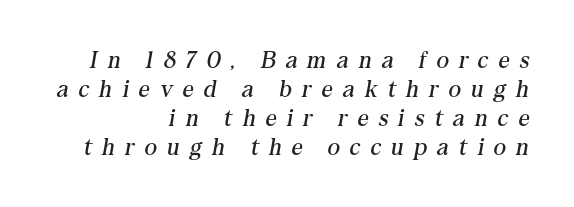
Q: Is the text bold? A: No.
Q: Is the text italic (slanted)? A: Yes, it leans right by about 10 degrees.
Q: Is the text underlined? A: No.
Q: How is the paragraph aligned? A: Right-aligned.
Q: Is the spacing between letters normal or unusually wide? A: Unusually wide.
